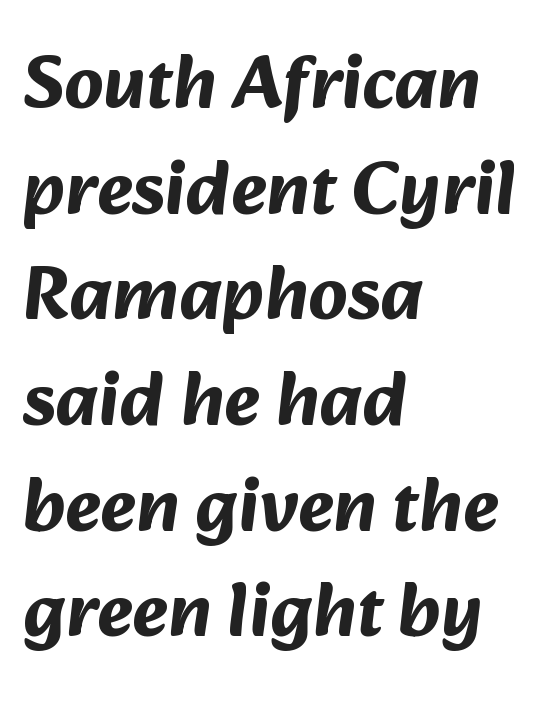
{"serif": "no", "bold": "yes", "weight": "bold", "width": "normal", "stroke_contrast": "medium", "x_height": "medium", "monospaced": "no", "underline": "no", "align": "left", "line_spacing": "normal", "line_spacing_ratio": 1.39, "letter_spacing": "normal", "letter_spacing_em": 0.0, "glyph_px": 76}
